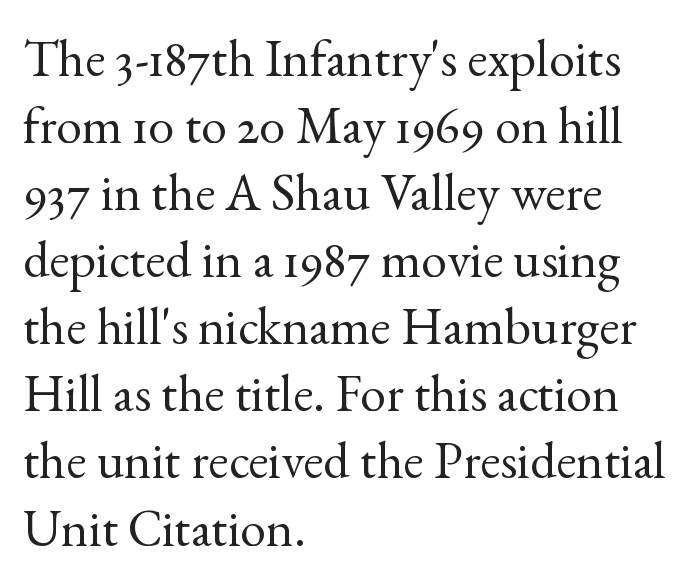
The image shows 52 px regular-weight serif type, upright; set left-aligned, normal line spacing (1.29x), normal letter spacing, not underlined; a small x-height.
